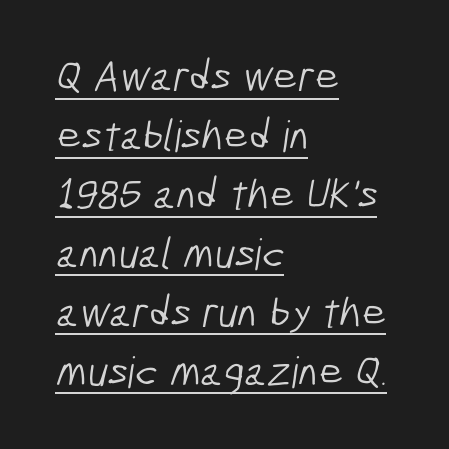
The image shows 43 px light, condensed sans-serif type; set left-aligned, normal line spacing (1.37x), normal letter spacing, underlined; low stroke contrast and a medium x-height.
